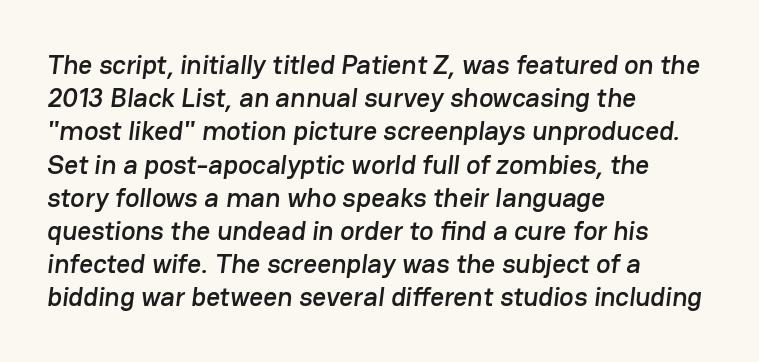
The image shows 27 px text type; set left-aligned, line spacing 1.23x, normal letter spacing, not underlined.
